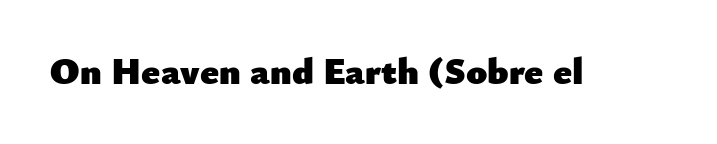
The image shows 38 px heavy sans-serif type, upright; set normal letter spacing, not underlined; low stroke contrast and a small x-height.
